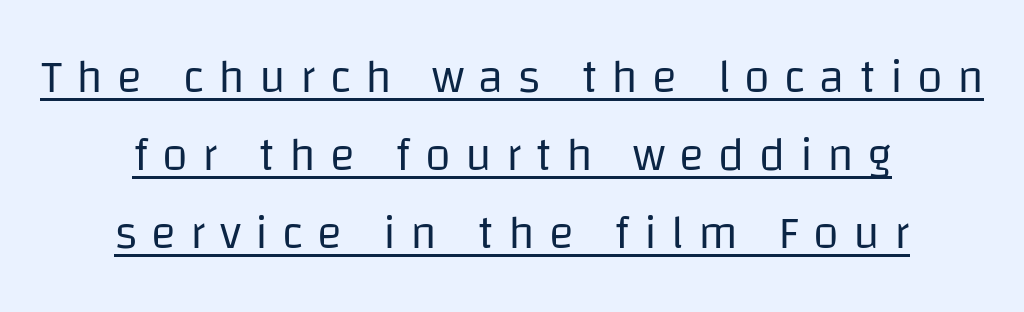
Q: Is the text bold? A: No.
Q: Is the text italic (slanted)? A: No, it is upright.
Q: Is the typeface a serif or a sans-serif typeface? A: Sans-serif.
Q: Is the text underlined? A: Yes.
Q: How is the paragraph aligned? A: Centered.
Q: Is the spacing between letters normal or unusually wide? A: Unusually wide.
Q: Is the spacing between lines tight, normal or loose? A: Normal.
Q: Width (condensed, normal, or wide)? A: Normal.
Q: Stroke contrast? A: Low.
Q: x-height? A: Large.
Q: Monospaced? A: No.
